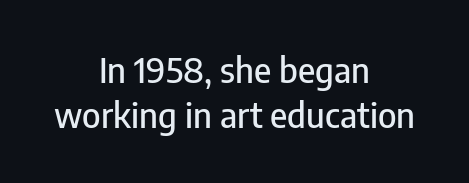
{"serif": "no", "italic": "no", "width": "condensed", "stroke_contrast": "low", "x_height": "medium", "monospaced": "no", "underline": "no", "align": "center", "line_spacing": "normal", "line_spacing_ratio": 1.3, "letter_spacing": "normal", "letter_spacing_em": 0.0, "glyph_px": 35}
